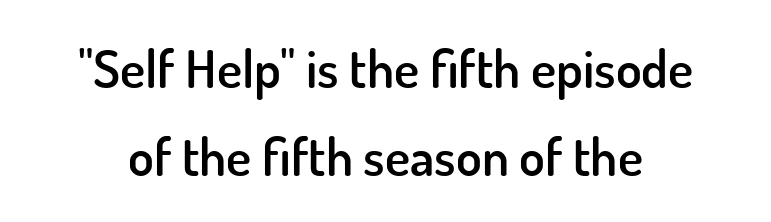
Q: Is the text bold? A: Semi-bold.
Q: Is the text italic (slanted)? A: No, it is upright.
Q: Is the typeface a serif or a sans-serif typeface? A: Sans-serif.
Q: Is the text underlined? A: No.
Q: Is the spacing between letters normal or unusually wide? A: Normal.
Q: Is the spacing between lines tight, normal or loose? A: Normal.
Q: Width (condensed, normal, or wide)? A: Normal.
Q: Stroke contrast? A: Low.
Q: x-height? A: Small.
Q: Monospaced? A: No.
